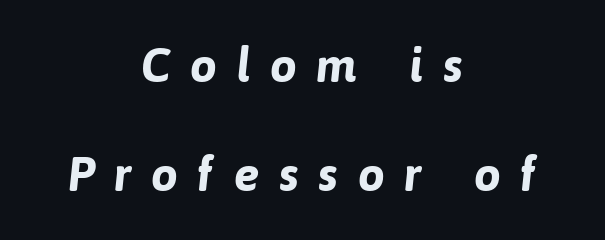
The image shows 48 px bold sans-serif type; set centered, loose line spacing (2.28x), unusually wide letter spacing (+0.4 em), not underlined; low stroke contrast and a medium x-height.
